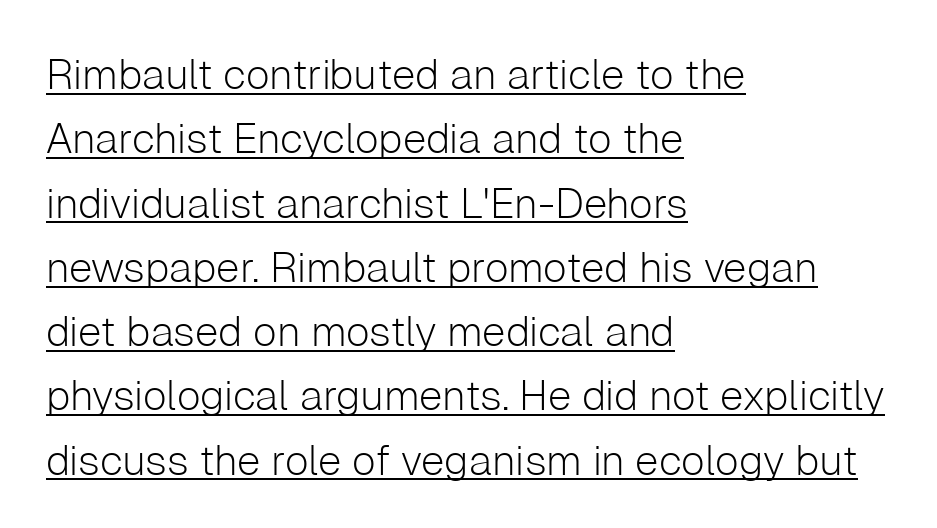
{"serif": "no", "italic": "no", "bold": "no", "weight": "light", "width": "normal", "stroke_contrast": "low", "x_height": "medium", "monospaced": "no", "underline": "yes", "align": "left", "line_spacing": "normal", "line_spacing_ratio": 1.53, "letter_spacing": "normal", "letter_spacing_em": 0.0, "glyph_px": 42}
